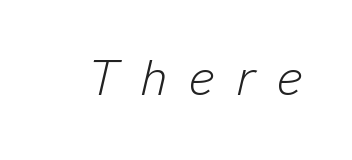
The image shows 51 px light type, italic (leaning right); set unusually wide letter spacing (+0.42 em), not underlined; low stroke contrast and a medium x-height.
